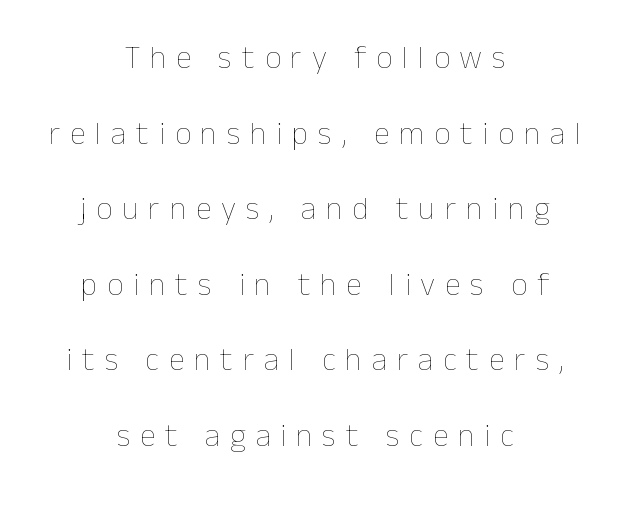
Q: Is the text bold? A: No.
Q: Is the text italic (slanted)? A: No, it is upright.
Q: Is the text underlined? A: No.
Q: How is the paragraph aligned? A: Centered.
Q: Is the spacing between letters normal or unusually wide? A: Unusually wide.
Q: Is the spacing between lines tight, normal or loose? A: Loose.
Q: Width (condensed, normal, or wide)? A: Normal.
Q: Stroke contrast? A: Low.
Q: x-height? A: Medium.
Q: Monospaced? A: No.
